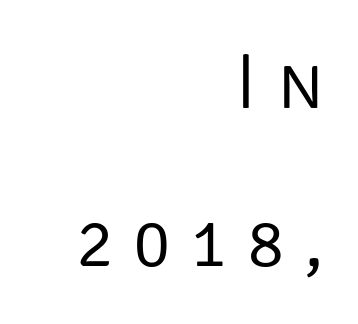
The passage shown stacks its lines with a broad gap. The strip under each line holds only bare page. Line endings align vertically; line beginnings do not. Think of a printed novel: that variable character pitch is what you see here. The horizontal fit of the characters is loose and conspicuously gappy. Does the lettering tilt? It doesn't — this is upright.
